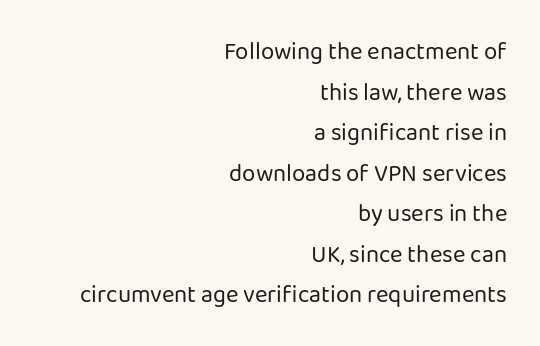
Q: Is the text bold? A: No.
Q: Is the text italic (slanted)? A: No, it is upright.
Q: Is the text underlined? A: No.
Q: How is the paragraph aligned? A: Right-aligned.
Q: Is the spacing between letters normal or unusually wide? A: Normal.
Q: Is the spacing between lines tight, normal or loose? A: Normal.
